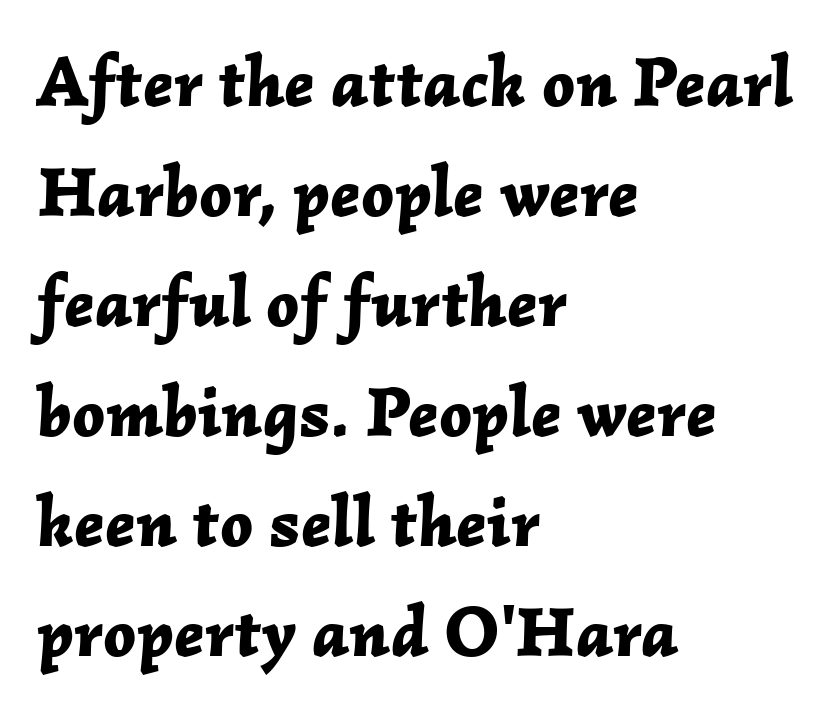
{"italic": "yes", "lean": "right", "slant_degrees": 2, "bold": "yes", "weight": "bold", "width": "normal", "stroke_contrast": "low", "x_height": "medium", "monospaced": "no", "underline": "no", "align": "left", "line_spacing": "normal", "line_spacing_ratio": 1.55, "letter_spacing": "normal", "letter_spacing_em": 0.0, "glyph_px": 71}
